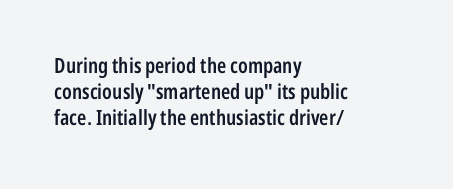
The image shows 21 px text type, upright; set left-aligned, normal line spacing (1.25x), normal letter spacing, not underlined.
